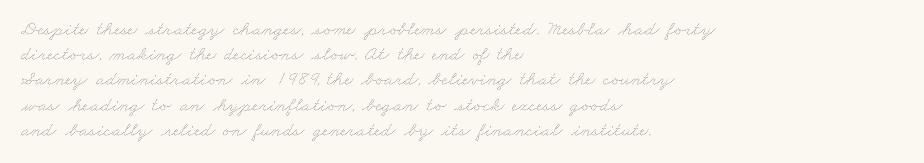
The image shows 20 px text type; set left-aligned, normal line spacing (1.26x), normal letter spacing, not underlined.
